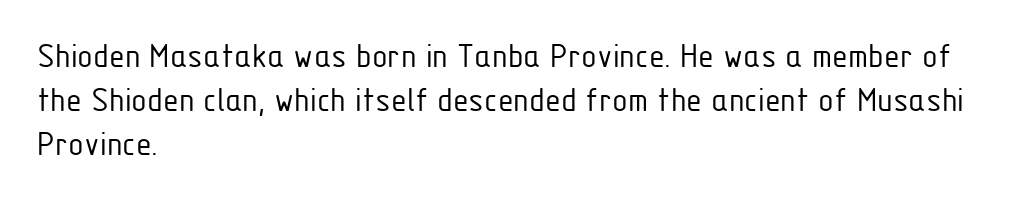
{"serif": "no", "italic": "no", "bold": "no", "weight": "light", "width": "condensed", "stroke_contrast": "low", "x_height": "medium", "monospaced": "no", "underline": "no", "align": "left", "line_spacing_ratio": 1.22, "letter_spacing": "normal", "letter_spacing_em": 0.0, "glyph_px": 36}
